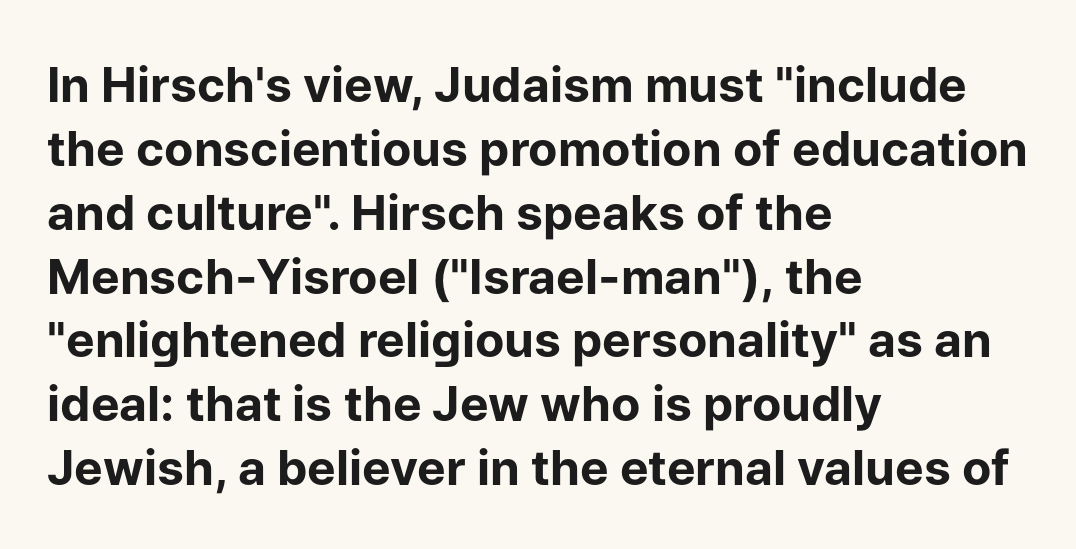
Q: Is the text bold? A: Yes.
Q: Is the text italic (slanted)? A: No, it is upright.
Q: Is the typeface a serif or a sans-serif typeface? A: Sans-serif.
Q: Is the text underlined? A: No.
Q: How is the paragraph aligned? A: Left-aligned.
Q: Is the spacing between letters normal or unusually wide? A: Normal.
Q: Is the spacing between lines tight, normal or loose? A: Normal.
Q: Width (condensed, normal, or wide)? A: Normal.
Q: Stroke contrast? A: Low.
Q: x-height? A: Medium.
Q: Monospaced? A: No.
